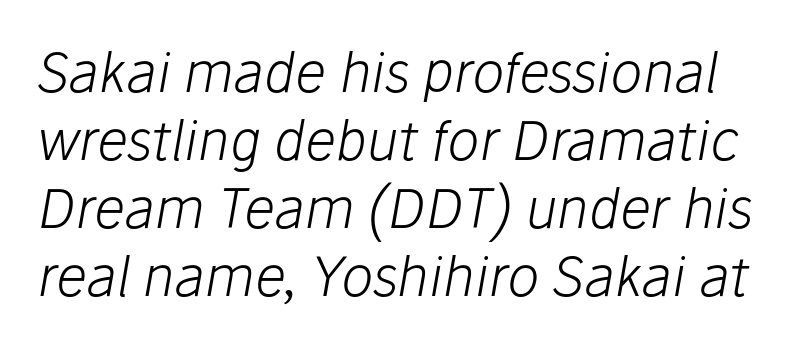
Q: Is the text bold? A: No.
Q: Is the text italic (slanted)? A: Yes, it leans right by about 10 degrees.
Q: Is the text underlined? A: No.
Q: Is the spacing between letters normal or unusually wide? A: Normal.
Q: Is the spacing between lines tight, normal or loose? A: Normal.
Q: Width (condensed, normal, or wide)? A: Normal.
Q: Stroke contrast? A: Low.
Q: x-height? A: Medium.
Q: Monospaced? A: No.
